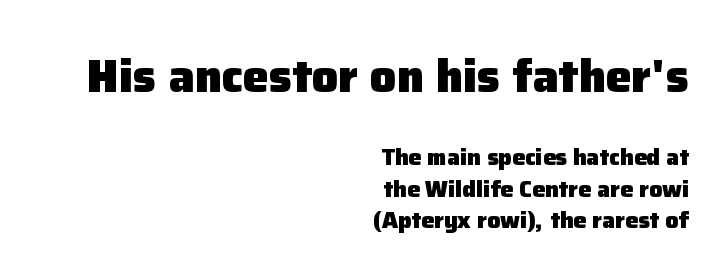
Q: Is the text bold? A: Yes.
Q: Is the text italic (slanted)? A: No, it is upright.
Q: Is the typeface a serif or a sans-serif typeface? A: Sans-serif.
Q: Is the text underlined? A: No.
Q: How is the paragraph aligned? A: Right-aligned.
Q: Is the spacing between letters normal or unusually wide? A: Normal.
Q: Is the spacing between lines tight, normal or loose? A: Normal.
Q: Which block of text is set in a larger size, the first (top) or the second (bottom)? A: The first (top) one.
Q: Width (condensed, normal, or wide)? A: Normal.
Q: Stroke contrast? A: Low.
Q: x-height? A: Medium.
Q: Monospaced? A: No.
